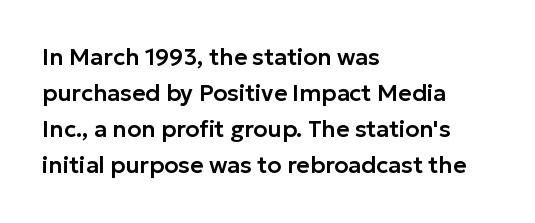
{"italic": "no", "underline": "no", "align": "left", "line_spacing": "normal", "line_spacing_ratio": 1.57, "letter_spacing": "normal", "letter_spacing_em": 0.0, "glyph_px": 23}
